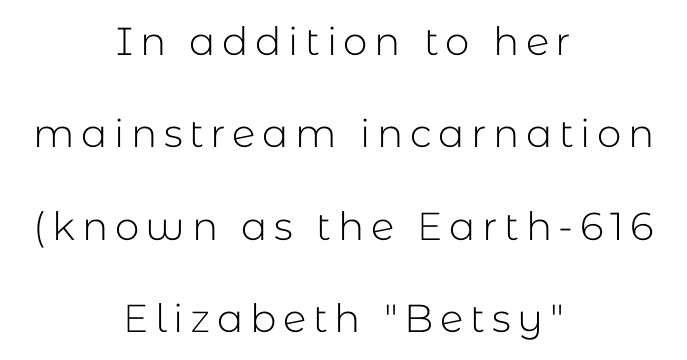
The image shows 39 px light sans-serif type, upright; set centered, loose line spacing (2.37x), not underlined; low stroke contrast and a medium x-height.
